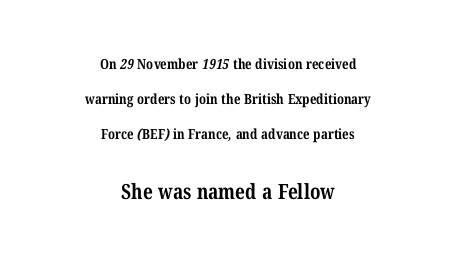
Q: Is the text bold? A: Yes.
Q: Is the text underlined? A: No.
Q: How is the paragraph aligned? A: Centered.
Q: Is the spacing between letters normal or unusually wide? A: Normal.
Q: Is the spacing between lines tight, normal or loose? A: Loose.
Q: Which block of text is set in a larger size, the first (top) or the second (bottom)? A: The second (bottom) one.
